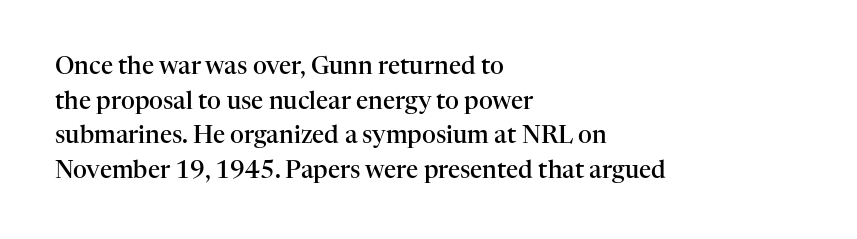
{"italic": "no", "bold": "semi", "underline": "no", "align": "left", "line_spacing": "normal", "line_spacing_ratio": 1.44, "letter_spacing": "normal", "letter_spacing_em": 0.0, "glyph_px": 24}
